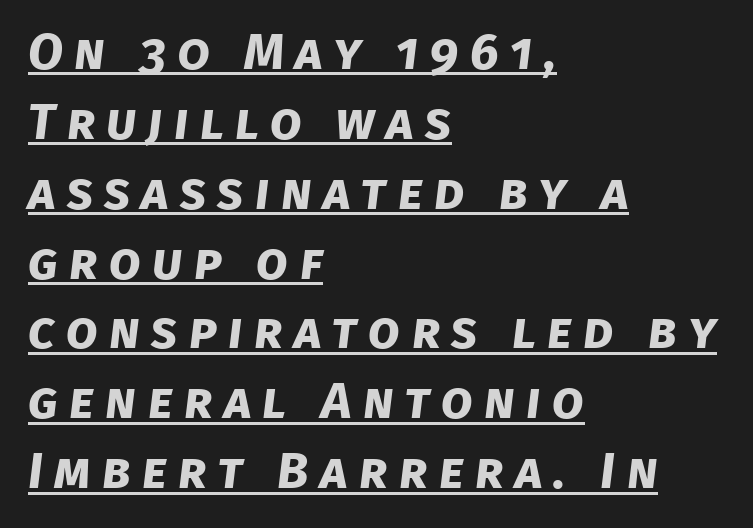
Q: Is the text bold? A: Yes.
Q: Is the typeface a serif or a sans-serif typeface? A: Sans-serif.
Q: Is the text underlined? A: Yes.
Q: How is the paragraph aligned? A: Left-aligned.
Q: Is the spacing between letters normal or unusually wide? A: Unusually wide.
Q: Is the spacing between lines tight, normal or loose? A: Normal.
Q: Width (condensed, normal, or wide)? A: Normal.
Q: Stroke contrast? A: Low.
Q: x-height? A: Large.
Q: Monospaced? A: No.
